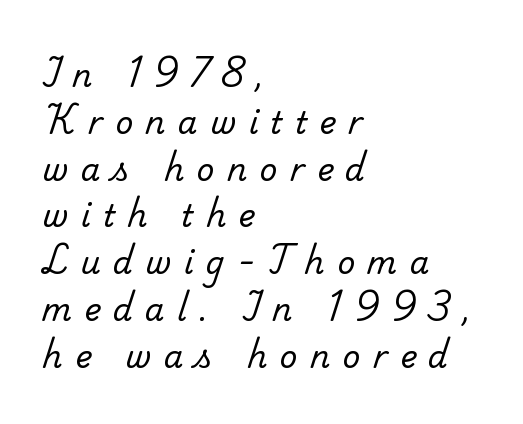
The image shows 31 px regular-weight serif type; set left-aligned, normal line spacing (1.51x), unusually wide letter spacing (+0.4 em), not underlined; low stroke contrast and a small x-height.
